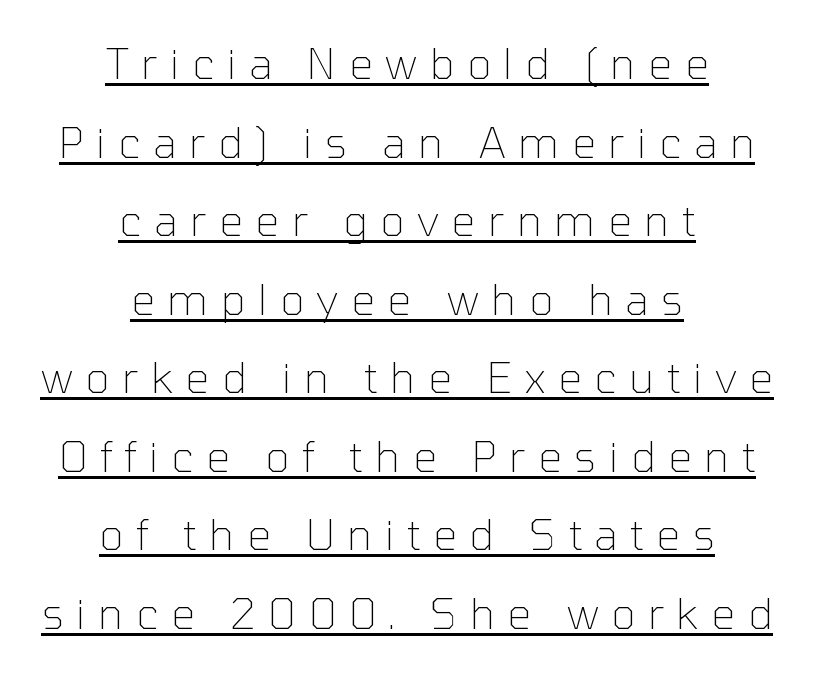
{"serif": "no", "italic": "no", "bold": "no", "weight": "thin", "width": "normal", "stroke_contrast": "low", "x_height": "medium", "monospaced": "no", "underline": "yes", "align": "center", "line_spacing_ratio": 1.87, "letter_spacing": "wide", "letter_spacing_em": 0.3, "glyph_px": 42}
